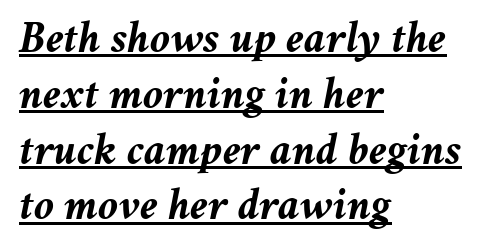
{"italic": "yes", "lean": "right", "slant_degrees": 11, "bold": "yes", "weight": "semibold", "width": "normal", "stroke_contrast": "medium", "x_height": "medium", "monospaced": "no", "underline": "yes", "align": "left", "line_spacing_ratio": 1.24, "letter_spacing": "normal", "letter_spacing_em": 0.0, "glyph_px": 45}
